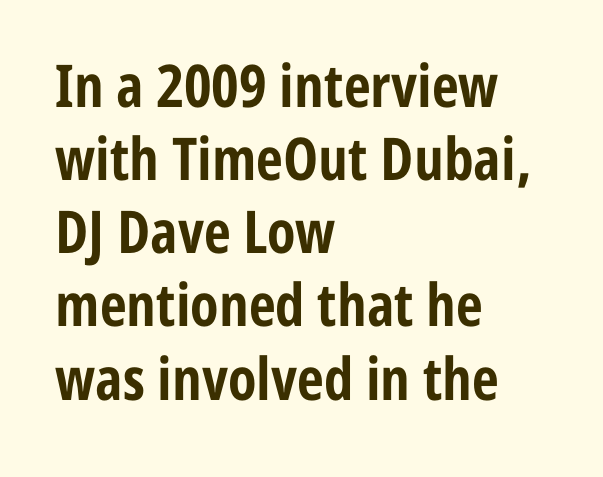
The image shows 59 px bold, condensed sans-serif type, upright; set left-aligned, line spacing 1.24x, normal letter spacing, not underlined; low stroke contrast and a medium x-height.
